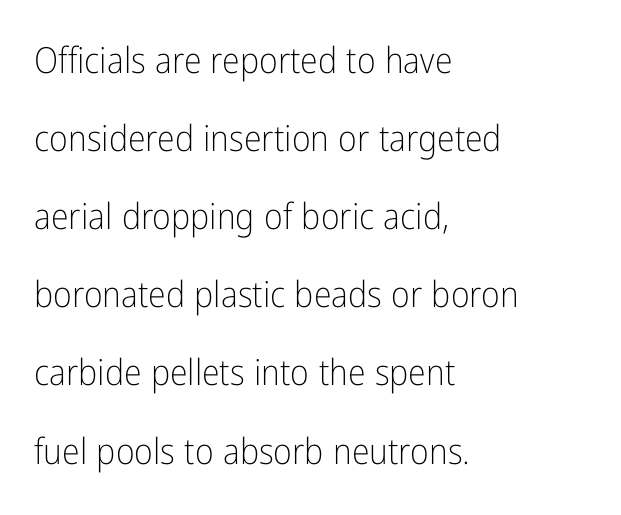
{"serif": "no", "italic": "no", "bold": "no", "weight": "light", "width": "condensed", "stroke_contrast": "low", "x_height": "medium", "monospaced": "no", "underline": "no", "align": "left", "line_spacing": "loose", "line_spacing_ratio": 2.17, "letter_spacing": "normal", "letter_spacing_em": 0.0, "glyph_px": 36}
